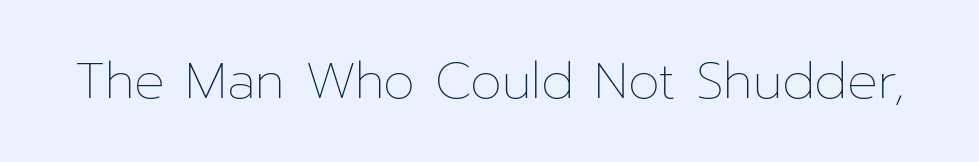
The image shows 51 px thin type, upright; set normal letter spacing, not underlined; low stroke contrast and a medium x-height.
